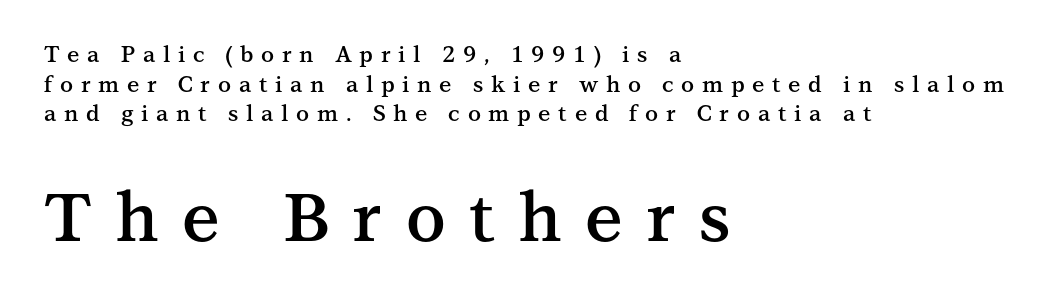
{"serif": "yes", "italic": "no", "bold": "semi", "weight": "semibold", "width": "normal", "stroke_contrast": "medium", "x_height": "medium", "monospaced": "no", "underline": "no", "align": "left", "line_spacing": "normal", "line_spacing_ratio": 1.35, "letter_spacing": "wide", "letter_spacing_em": 0.35, "larger_block": "second", "size_ratio": 3.05, "glyph_px": 67}
